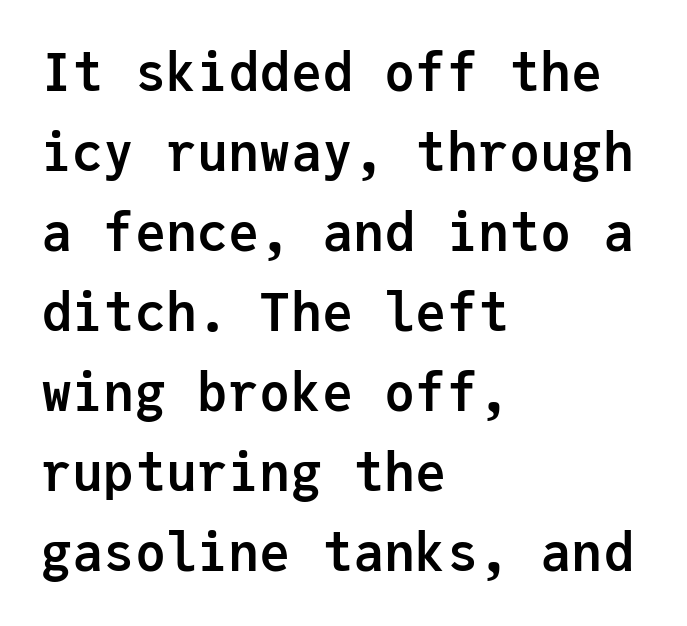
Q: Is the text bold? A: Yes.
Q: Is the text italic (slanted)? A: No, it is upright.
Q: Is the typeface a serif or a sans-serif typeface? A: Sans-serif.
Q: Is the text underlined? A: No.
Q: How is the paragraph aligned? A: Left-aligned.
Q: Is the spacing between letters normal or unusually wide? A: Normal.
Q: Is the spacing between lines tight, normal or loose? A: Normal.
Q: Width (condensed, normal, or wide)? A: Normal.
Q: Stroke contrast? A: Low.
Q: x-height? A: Medium.
Q: Monospaced? A: Yes.
